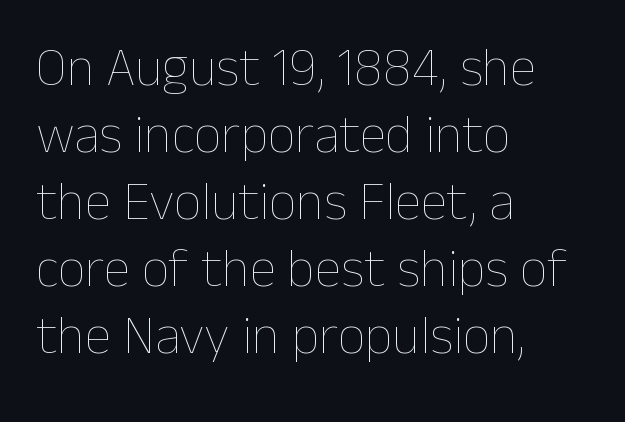
Q: Is the text bold? A: No.
Q: Is the text italic (slanted)? A: No, it is upright.
Q: Is the text underlined? A: No.
Q: How is the paragraph aligned? A: Left-aligned.
Q: Is the spacing between letters normal or unusually wide? A: Normal.
Q: Width (condensed, normal, or wide)? A: Normal.
Q: Stroke contrast? A: Low.
Q: x-height? A: Medium.
Q: Monospaced? A: No.
